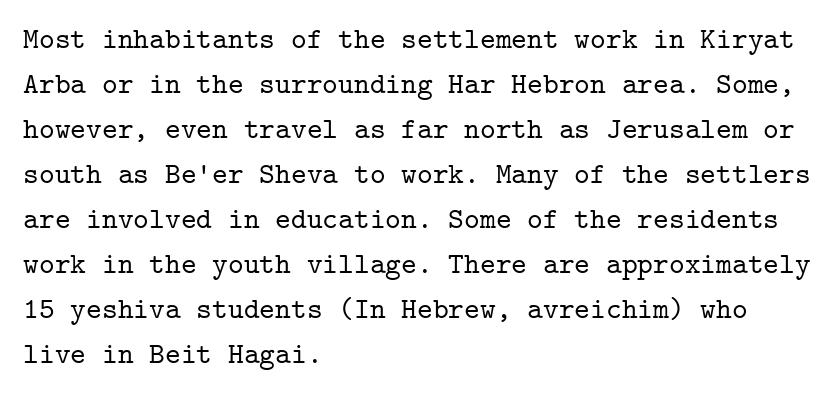
Q: Is the text italic (slanted)? A: No, it is upright.
Q: Is the typeface a serif or a sans-serif typeface? A: Serif.
Q: Is the text underlined? A: No.
Q: How is the paragraph aligned? A: Left-aligned.
Q: Is the spacing between letters normal or unusually wide? A: Normal.
Q: Is the spacing between lines tight, normal or loose? A: Normal.
Q: Width (condensed, normal, or wide)? A: Normal.
Q: Stroke contrast? A: Low.
Q: x-height? A: Medium.
Q: Monospaced? A: Yes.
